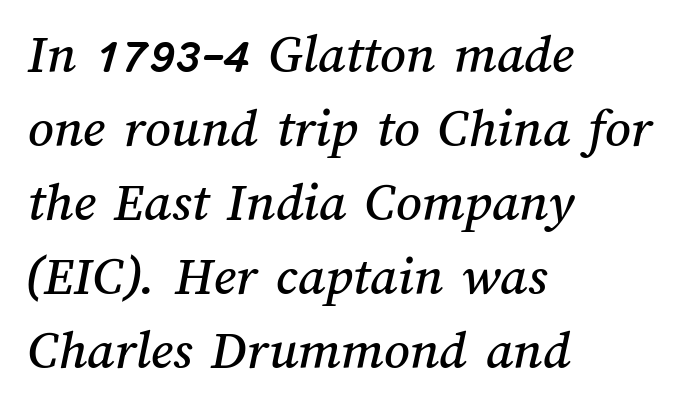
{"width": "normal", "stroke_contrast": "medium", "x_height": "medium", "monospaced": "no", "underline": "no", "align": "left", "line_spacing": "normal", "line_spacing_ratio": 1.32, "letter_spacing": "normal", "letter_spacing_em": 0.0, "glyph_px": 56}
